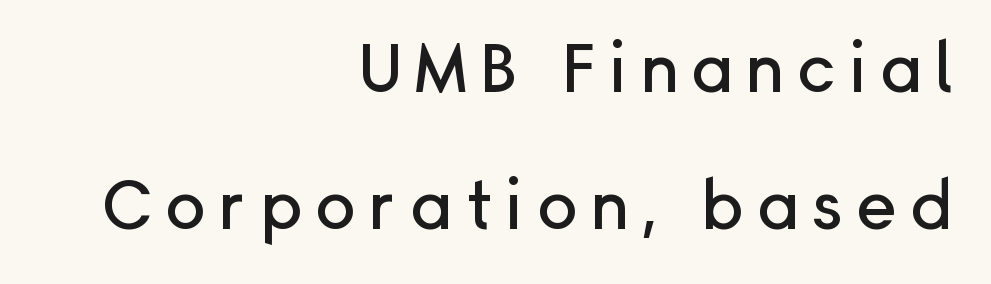
Rows of type keep a wide berth in the vertical direction. Quick note: not italic, upright. Unmarked baselines from the first word to the last. A typesetter would call this proportional, since set widths differ per character.
